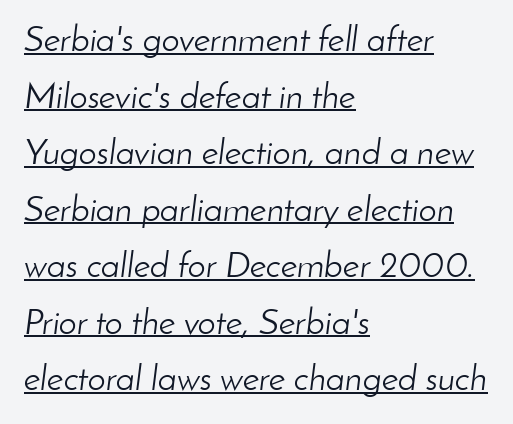
Q: Is the text bold? A: No.
Q: Is the text italic (slanted)? A: Yes, it leans right by about 8 degrees.
Q: Is the text underlined? A: Yes.
Q: How is the paragraph aligned? A: Left-aligned.
Q: Is the spacing between letters normal or unusually wide? A: Normal.
Q: Is the spacing between lines tight, normal or loose? A: Normal.
Q: Width (condensed, normal, or wide)? A: Normal.
Q: Stroke contrast? A: Low.
Q: x-height? A: Small.
Q: Monospaced? A: No.
